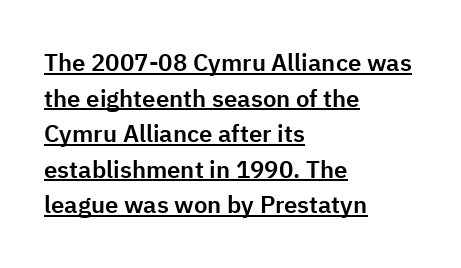
A rule runs beneath these lines of type. This is roman type, the default non-slanted kind. Line beginnings align vertically; line endings do not. Students, note that the glyphs here touch the page at normal intervals. A normal amount of white space separates one row of letters from the next.
